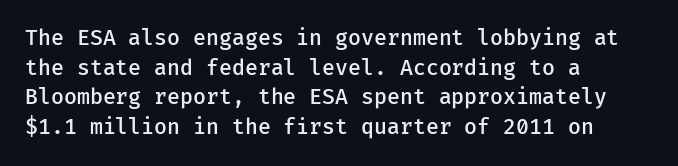
The image shows 21 px text type, upright; set left-aligned, normal line spacing (1.41x), normal letter spacing, not underlined.
